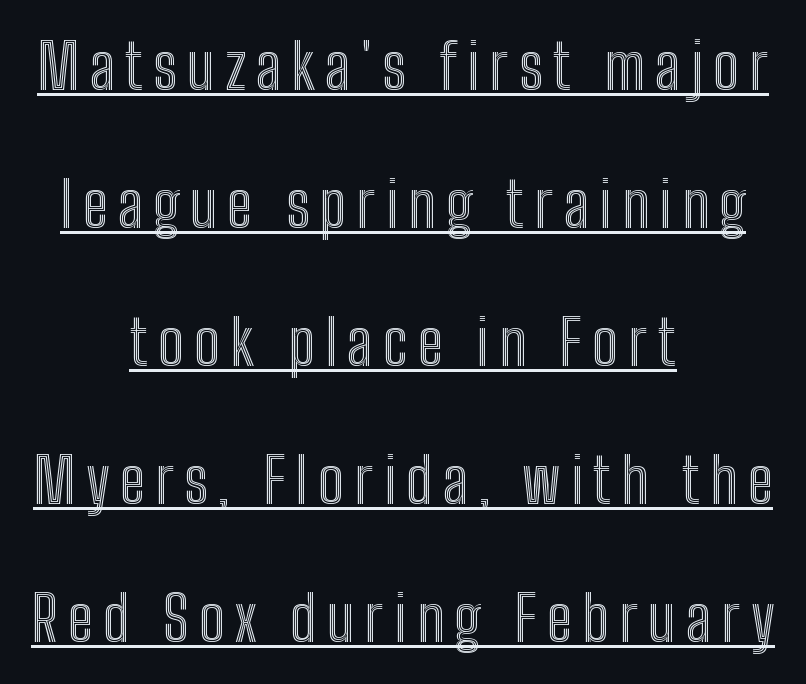
Quick note: not italic, upright. Compared with typical paragraphs, the rows here are farther apart. Varying glyph widths throughout — classic text-font behaviour. Neither beginnings nor endings align; midpoints do.
